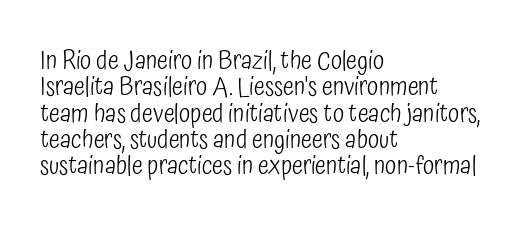
{"italic": "no", "bold": "no", "underline": "no", "align": "left", "line_spacing": "tight", "line_spacing_ratio": 1.01, "letter_spacing": "normal", "letter_spacing_em": 0.0, "glyph_px": 26}
